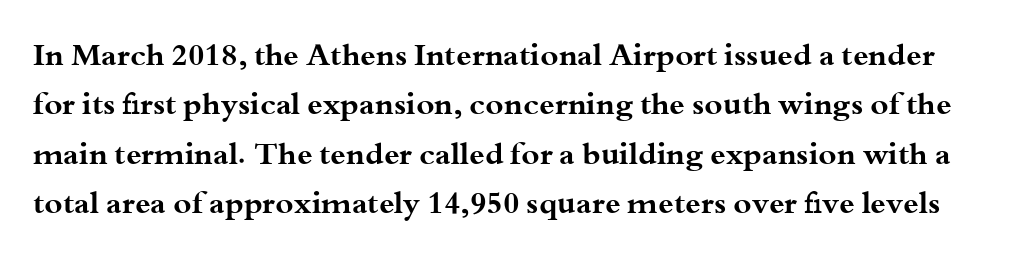
Unlike a clean sans, this face finishes its strokes with serifs. Think of a printed novel: that variable character pitch is what you see here. How would I describe the line gaps? Plain and ordinary. Typographic density is high because the face is bold. A bare baseline throughout the passage. Characters follow at the spacing the type designer built in.
